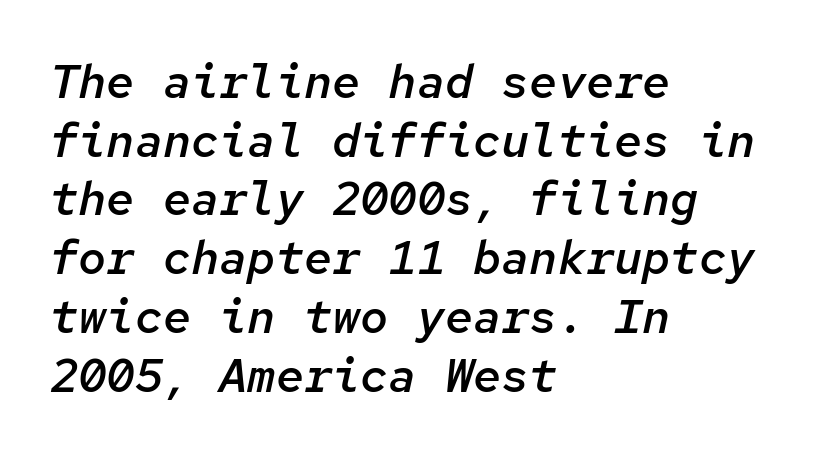
Q: Is the text bold? A: Semi-bold.
Q: Is the text italic (slanted)? A: Yes, it leans right by about 12 degrees.
Q: Is the text underlined? A: No.
Q: How is the paragraph aligned? A: Left-aligned.
Q: Is the spacing between letters normal or unusually wide? A: Normal.
Q: Is the spacing between lines tight, normal or loose? A: Normal.
Q: Width (condensed, normal, or wide)? A: Normal.
Q: Stroke contrast? A: Low.
Q: x-height? A: Medium.
Q: Monospaced? A: Yes.
